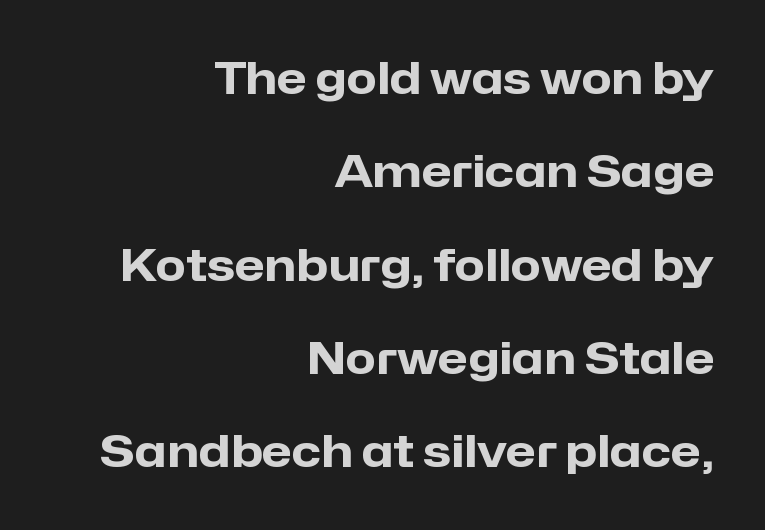
Q: Is the text bold? A: Yes.
Q: Is the text italic (slanted)? A: No, it is upright.
Q: Is the typeface a serif or a sans-serif typeface? A: Sans-serif.
Q: Is the text underlined? A: No.
Q: How is the paragraph aligned? A: Right-aligned.
Q: Is the spacing between letters normal or unusually wide? A: Normal.
Q: Is the spacing between lines tight, normal or loose? A: Loose.
Q: Width (condensed, normal, or wide)? A: Normal.
Q: Stroke contrast? A: Low.
Q: x-height? A: Medium.
Q: Monospaced? A: No.
